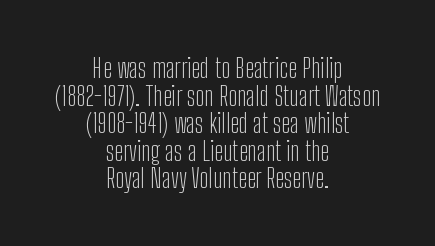
{"italic": "no", "bold": "no", "underline": "no", "align": "center", "line_spacing": "tight", "line_spacing_ratio": 1.02, "letter_spacing": "normal", "letter_spacing_em": 0.0, "glyph_px": 27}
